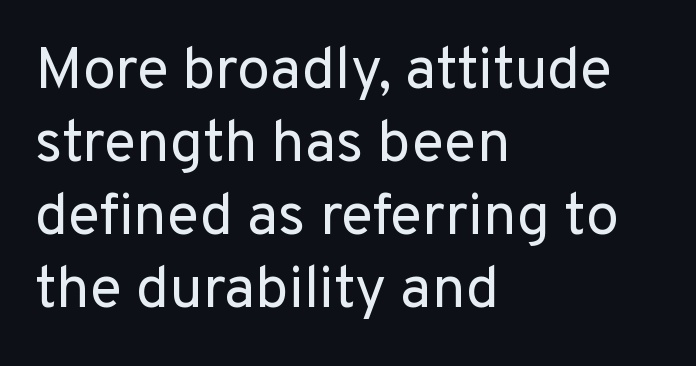
Q: Is the text bold? A: No.
Q: Is the text italic (slanted)? A: No, it is upright.
Q: Is the typeface a serif or a sans-serif typeface? A: Sans-serif.
Q: Is the text underlined? A: No.
Q: How is the paragraph aligned? A: Left-aligned.
Q: Is the spacing between letters normal or unusually wide? A: Normal.
Q: Width (condensed, normal, or wide)? A: Normal.
Q: Stroke contrast? A: Low.
Q: x-height? A: Medium.
Q: Monospaced? A: No.
